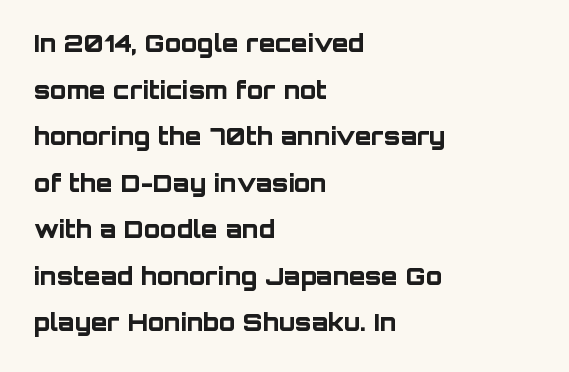
Students, note that the glyphs here touch the page at normal intervals. These lines were composed using upright roman letters. Successive baselines arrive slowly, with a big drop between each. The characters look thick and weighty, a clear bold. The text block is weighted toward the left margin, trailing off unevenly rightward. The strip under each line holds only bare page.
